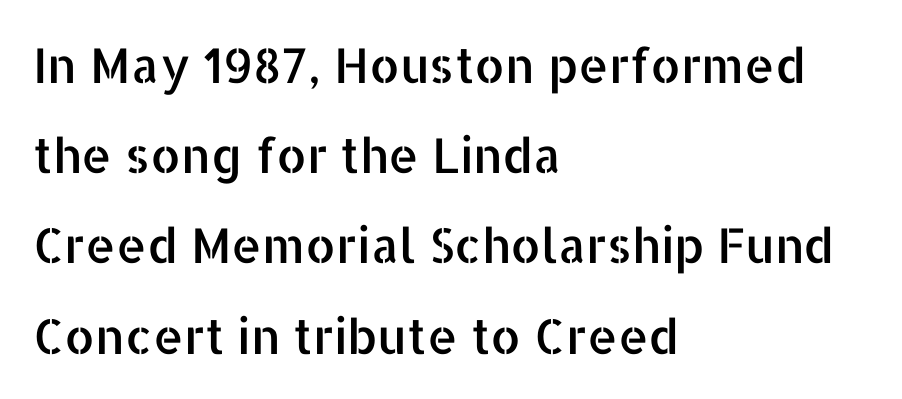
{"serif": "no", "italic": "no", "width": "normal", "stroke_contrast": "low", "x_height": "medium", "monospaced": "no", "underline": "no", "align": "left", "line_spacing_ratio": 1.88, "letter_spacing": "normal", "letter_spacing_em": 0.0, "glyph_px": 48}
